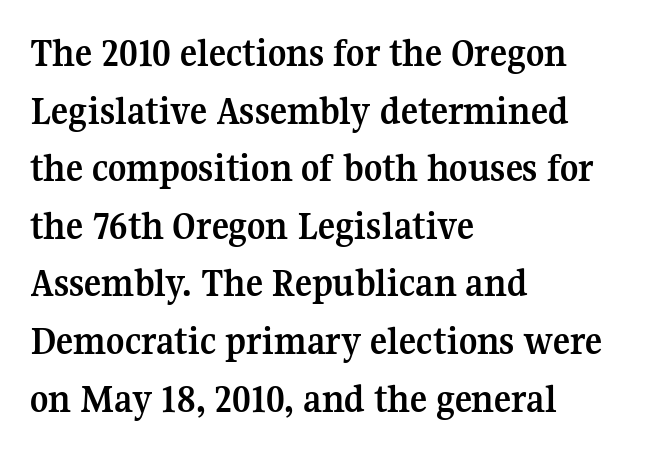
Q: Is the text bold? A: Yes.
Q: Is the text italic (slanted)? A: No, it is upright.
Q: Is the typeface a serif or a sans-serif typeface? A: Serif.
Q: Is the text underlined? A: No.
Q: How is the paragraph aligned? A: Left-aligned.
Q: Is the spacing between letters normal or unusually wide? A: Normal.
Q: Is the spacing between lines tight, normal or loose? A: Normal.
Q: Width (condensed, normal, or wide)? A: Normal.
Q: Stroke contrast? A: Medium.
Q: x-height? A: Medium.
Q: Monospaced? A: No.
